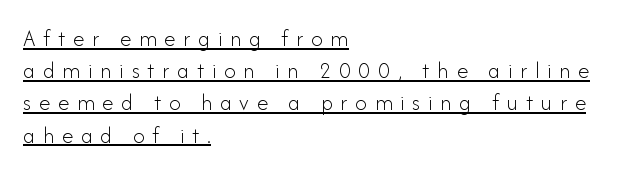
{"italic": "no", "bold": "no", "underline": "yes", "align": "left", "line_spacing": "normal", "line_spacing_ratio": 1.4, "letter_spacing": "wide", "letter_spacing_em": 0.34, "glyph_px": 23}
